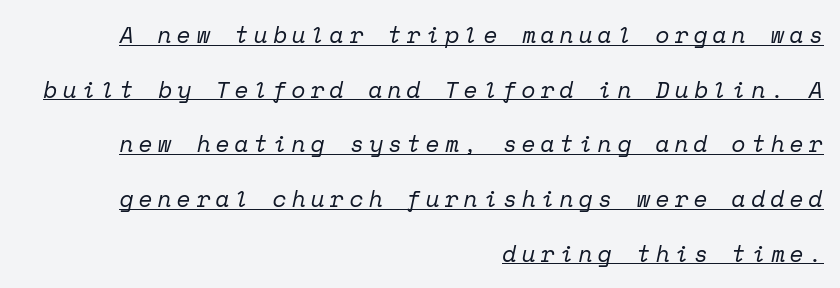
The image shows 23 px text type, italic (leaning right); set right-aligned, loose line spacing (2.38x), unusually wide letter spacing (+0.22 em), underlined.
